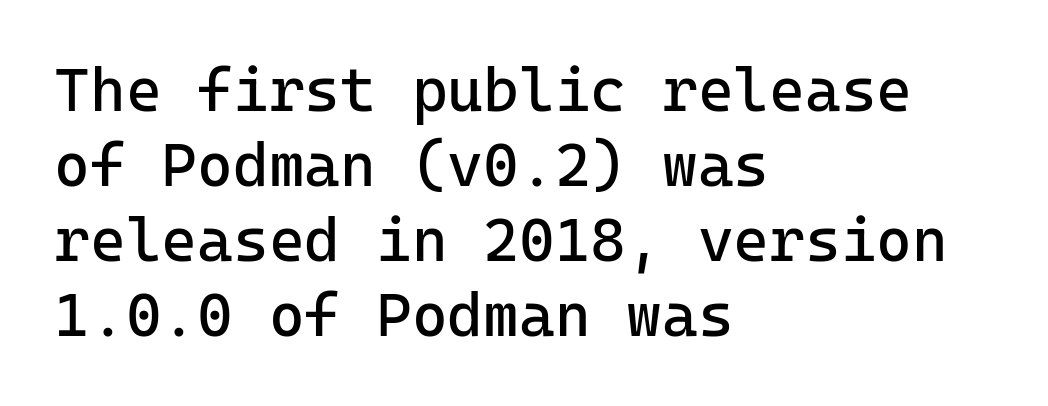
Q: Is the text bold? A: No.
Q: Is the text italic (slanted)? A: No, it is upright.
Q: Is the typeface a serif or a sans-serif typeface? A: Sans-serif.
Q: Is the text underlined? A: No.
Q: How is the paragraph aligned? A: Left-aligned.
Q: Is the spacing between letters normal or unusually wide? A: Normal.
Q: Width (condensed, normal, or wide)? A: Normal.
Q: Stroke contrast? A: Low.
Q: x-height? A: Medium.
Q: Monospaced? A: Yes.
